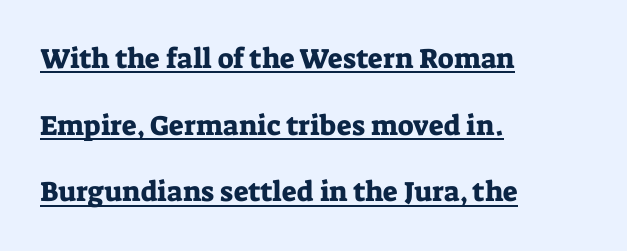
Q: Is the text italic (slanted)? A: No, it is upright.
Q: Is the typeface a serif or a sans-serif typeface? A: Serif.
Q: Is the text underlined? A: Yes.
Q: How is the paragraph aligned? A: Left-aligned.
Q: Is the spacing between letters normal or unusually wide? A: Normal.
Q: Is the spacing between lines tight, normal or loose? A: Loose.
Q: Width (condensed, normal, or wide)? A: Normal.
Q: Stroke contrast? A: Low.
Q: x-height? A: Medium.
Q: Monospaced? A: No.
